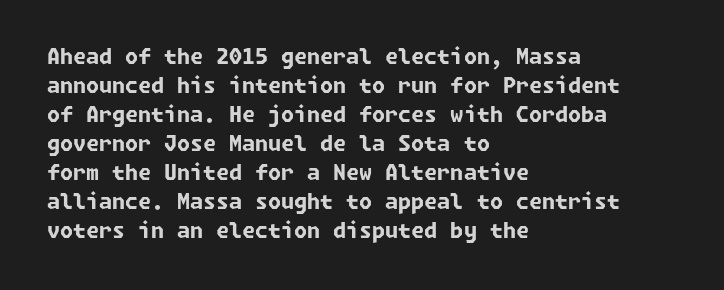
{"bold": "yes", "underline": "no", "align": "left", "line_spacing": "normal", "line_spacing_ratio": 1.38, "letter_spacing": "normal", "letter_spacing_em": 0.0, "glyph_px": 21}
